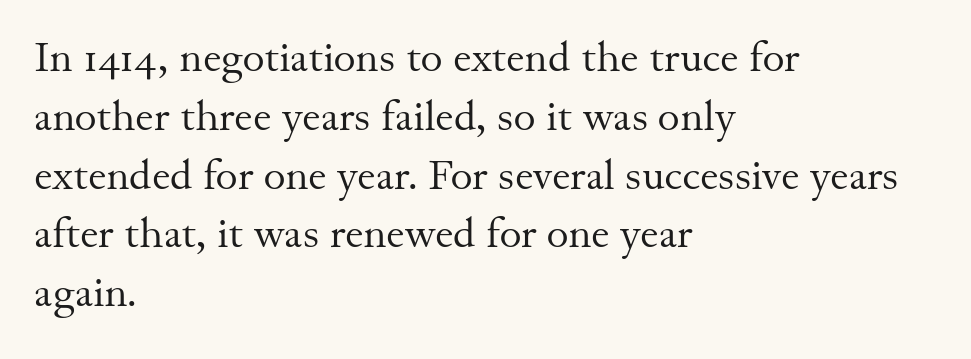
{"serif": "yes", "italic": "no", "bold": "no", "weight": "regular", "width": "normal", "stroke_contrast": "medium", "x_height": "small", "monospaced": "no", "underline": "no", "align": "left", "line_spacing": "normal", "line_spacing_ratio": 1.4, "letter_spacing": "normal", "letter_spacing_em": 0.0, "glyph_px": 42}
